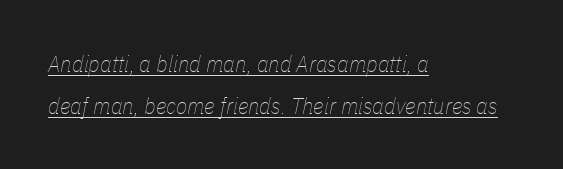
A light-to-regular cut is what we see here. The rendering keeps characters at their native spacing. Alignment: flush left. The face used here has a pronounced slope to its letters. The rendering uses the underline text-decoration.
